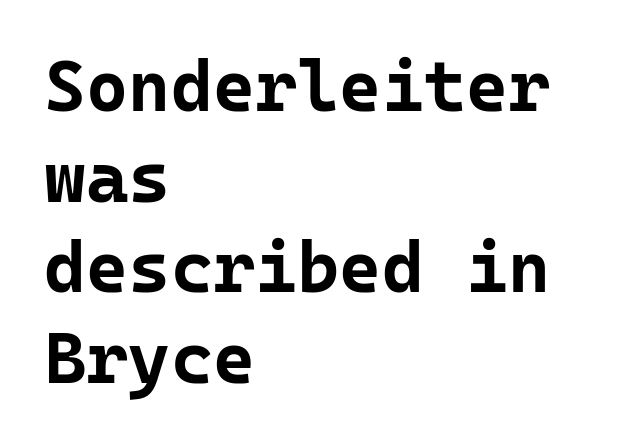
{"serif": "no", "italic": "no", "bold": "yes", "weight": "bold", "width": "normal", "stroke_contrast": "low", "x_height": "medium", "monospaced": "yes", "underline": "no", "align": "left", "line_spacing": "normal", "line_spacing_ratio": 1.26, "letter_spacing": "normal", "letter_spacing_em": 0.0, "glyph_px": 72}
